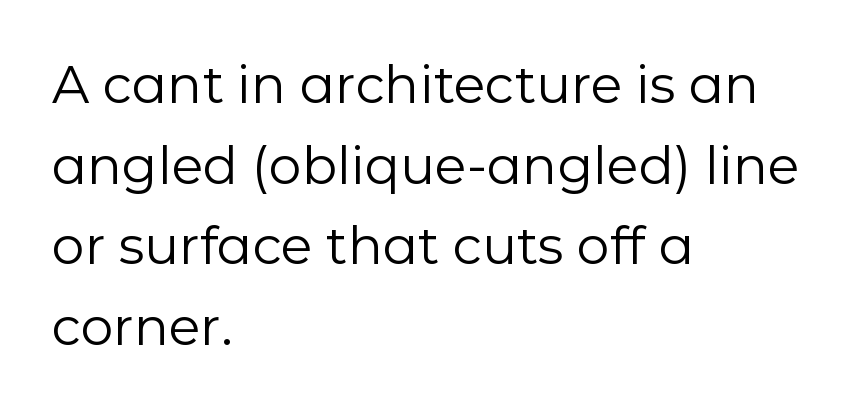
The string is rendered with underlining switched off. The typesetting does not lean heavy: it is not bold. Characters remain perfectly vertical along every line. What stands out about the letter spacing? Nothing — it is the standard amount. This sample uses a sans-serif face. The compositor pushed each line to the left boundary.
